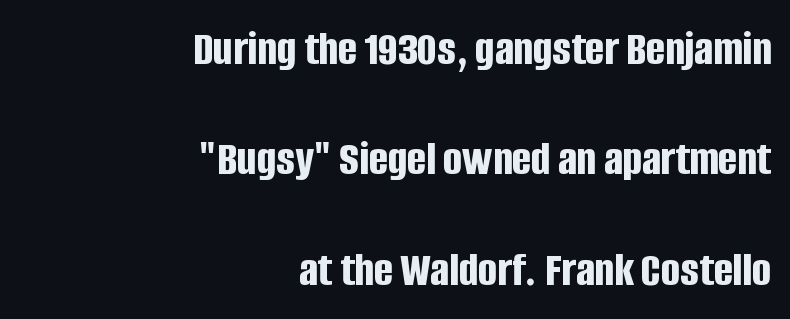
A student would call this right alignment; a typographer would say flush right, rag left. This sample trades compactness for vertical openness between lines. Here the glyphs are tracked normally, forming tight word shapes. Is there any slant? The stems are plumb.
